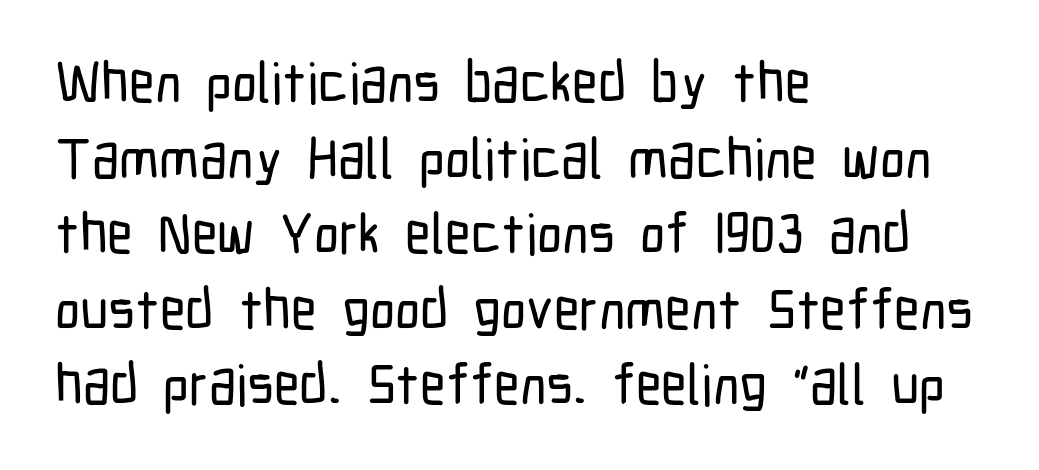
This block has exactly the height ordinary leading produces. Honestly, there is no underline to notice here at all. You could call the tracking neutral — neither tight nor loose. Rendered with straight, roman letterforms. Letterform terminals end flat and unadorned throughout the passage. The paragraph shown leans on its left margin.
